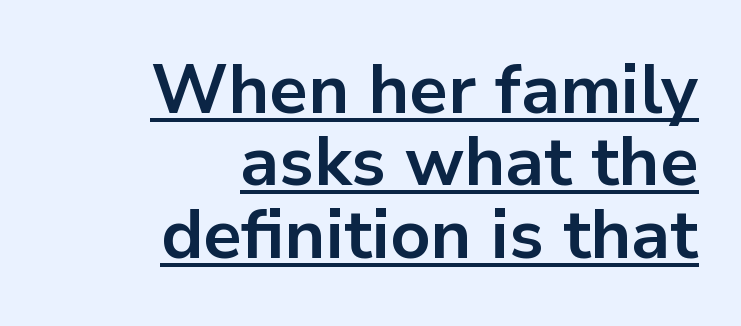
{"serif": "no", "italic": "no", "bold": "yes", "weight": "bold", "width": "normal", "stroke_contrast": "low", "x_height": "medium", "monospaced": "no", "underline": "yes", "align": "right", "line_spacing": "tight", "line_spacing_ratio": 1.05, "letter_spacing": "normal", "letter_spacing_em": 0.0, "glyph_px": 69}
